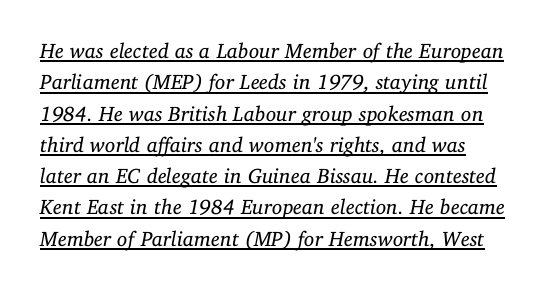
{"italic": "yes", "lean": "right", "slant_degrees": 11, "bold": "no", "underline": "yes", "line_spacing": "normal", "line_spacing_ratio": 1.49, "letter_spacing": "normal", "letter_spacing_em": 0.0, "glyph_px": 21}
